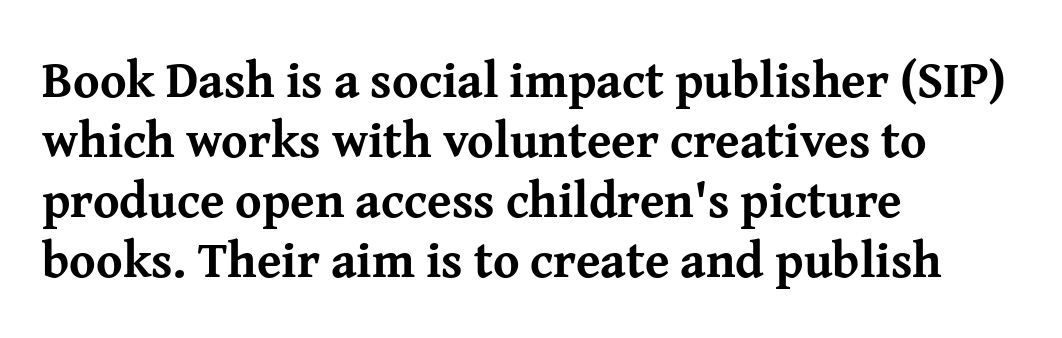
Q: Is the text bold? A: Yes.
Q: Is the text italic (slanted)? A: No, it is upright.
Q: Is the typeface a serif or a sans-serif typeface? A: Serif.
Q: Is the text underlined? A: No.
Q: How is the paragraph aligned? A: Left-aligned.
Q: Is the spacing between letters normal or unusually wide? A: Normal.
Q: Width (condensed, normal, or wide)? A: Normal.
Q: Stroke contrast? A: Medium.
Q: x-height? A: Medium.
Q: Monospaced? A: No.
